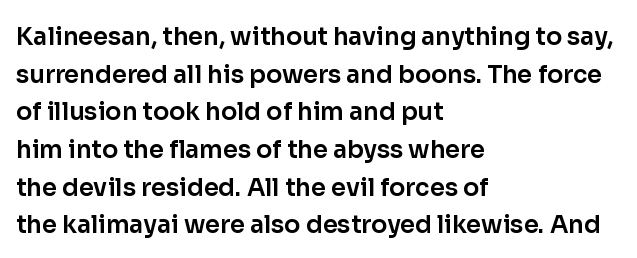
{"italic": "no", "underline": "no", "align": "left", "line_spacing": "normal", "line_spacing_ratio": 1.57, "letter_spacing": "normal", "letter_spacing_em": 0.0, "glyph_px": 24}
